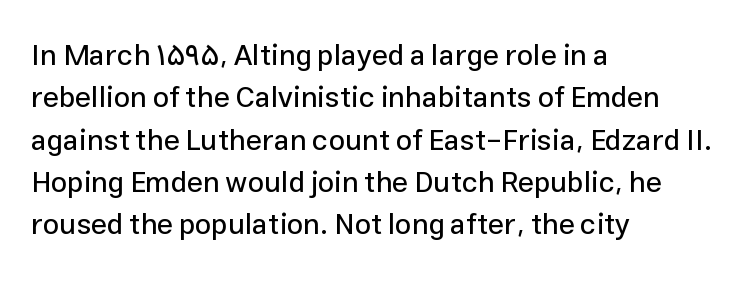
The foot of each line stays bare and open. Serif or sans? Sans — the stroke terminals are bare. This sample has the flowing, uneven cadence of proportional lettering. In CSS terms this would be text-align: left.
